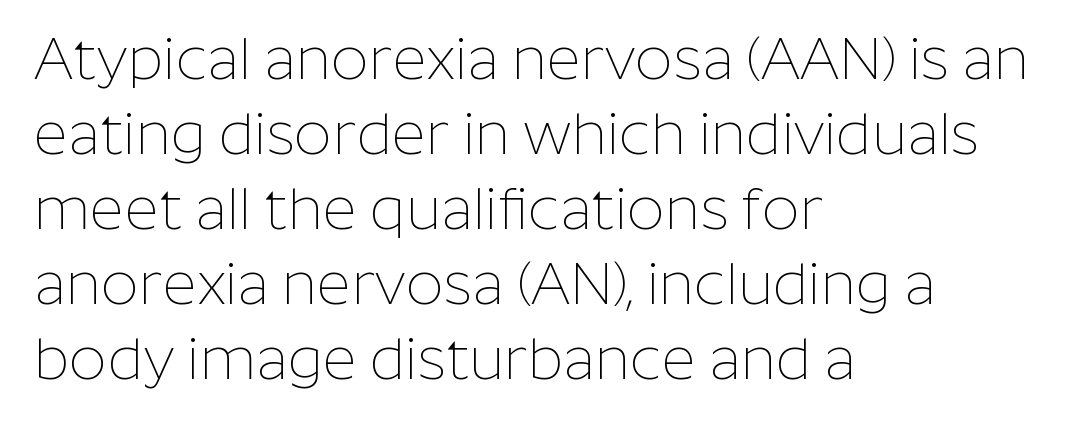
Q: Is the text bold? A: No.
Q: Is the text italic (slanted)? A: No, it is upright.
Q: Is the typeface a serif or a sans-serif typeface? A: Sans-serif.
Q: Is the text underlined? A: No.
Q: How is the paragraph aligned? A: Left-aligned.
Q: Is the spacing between letters normal or unusually wide? A: Normal.
Q: Is the spacing between lines tight, normal or loose? A: Normal.
Q: Width (condensed, normal, or wide)? A: Normal.
Q: Stroke contrast? A: Low.
Q: x-height? A: Medium.
Q: Monospaced? A: No.
